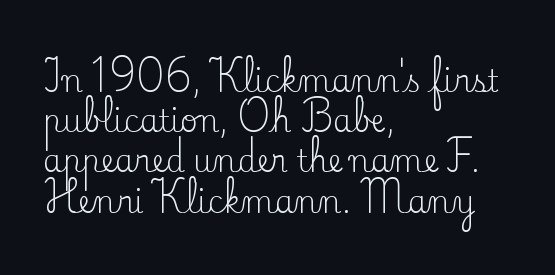
The image shows 30 px regular-weight type, upright; set left-aligned, normal line spacing (1.34x), normal letter spacing, not underlined; low stroke contrast and a small x-height.
